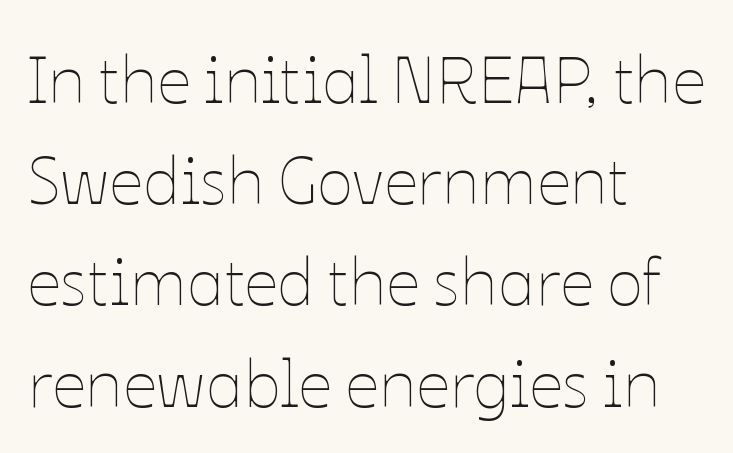
Looks like regular typesetting: each glyph gets only the width it needs. Ascenders rise straight up at ninety degrees. What stands out about the letter spacing? Nothing — it is the standard amount. Leading matches the norm, producing a regular column. Quick note: underline off. This reads as an unemphasized weight, regular at the heaviest.
